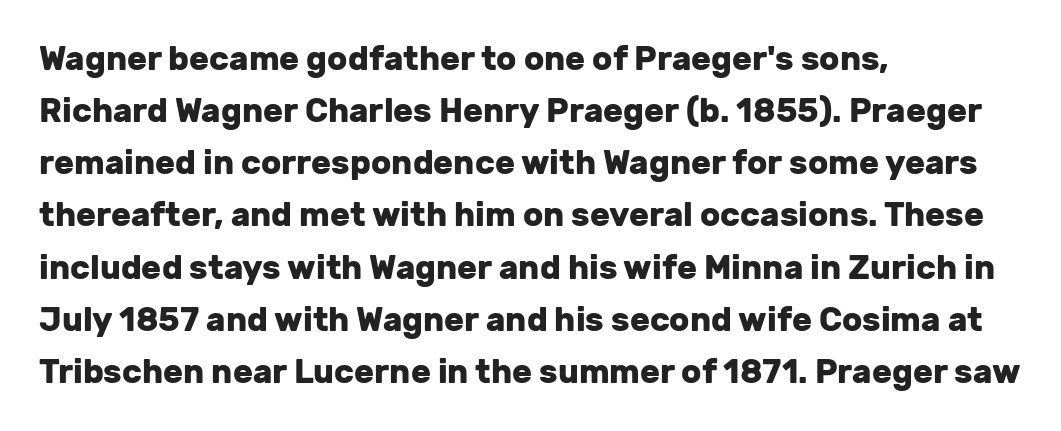
Upright lettering throughout. As a designer I'd log this as weight 700, bold. Descenders are the only things crossing below the line. What stands out about the letter spacing? Nothing — it is the standard amount. The setting favours the left margin, as ordinary paragraphs usually do. Note the varied advance widths — an 'i' is clearly narrower than an 'm'.
